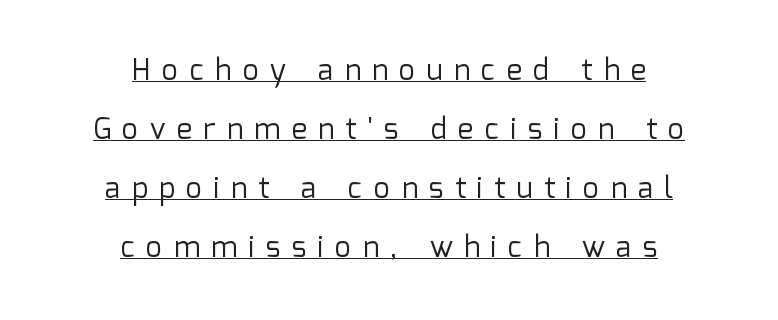
The image shows 29 px regular-weight sans-serif type, upright; set centered, loose line spacing (2.03x), unusually wide letter spacing (+0.39 em), underlined; low stroke contrast and a medium x-height.
